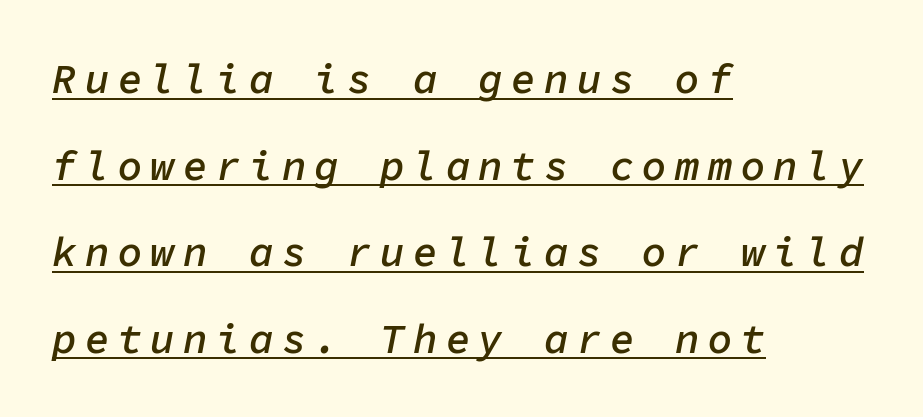
The rendering applies a slant to the glyphs. You could count columns in this text — the font is strictly monospaced. Each glyph is drawn with semibold strokes, heavier than normal yet not fully bold. Compared with typical paragraphs, the rows here are farther apart. The rag falls on the right side of this text block. Every word sits above its own underline.
